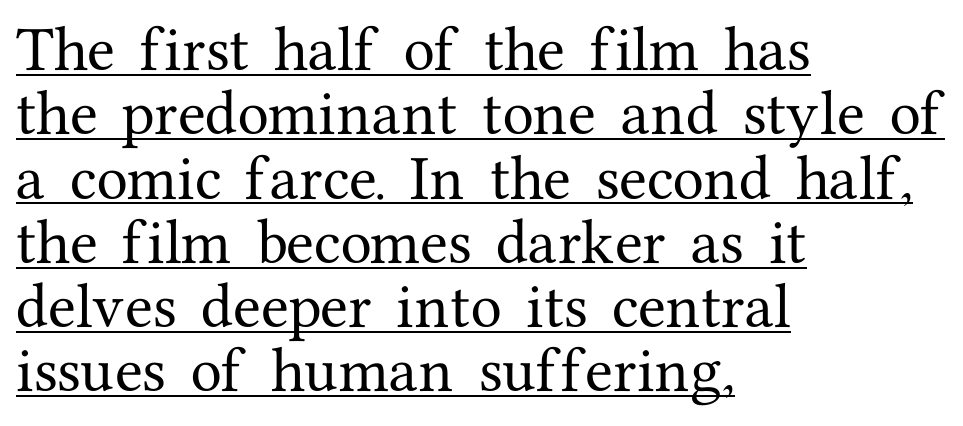
The rendering shows small feet on the letterforms — a serif design. A baseline rule has been typeset under these characters. The letters advance in unequal steps, a hallmark of proportional type. A normal amount of white space separates one row of letters from the next. The lettering stays uniformly vertical, giving the passage a roman look.
